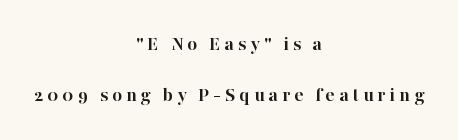
The image shows 21 px bold type, upright; set centered, loose line spacing (2.45x), not underlined.
